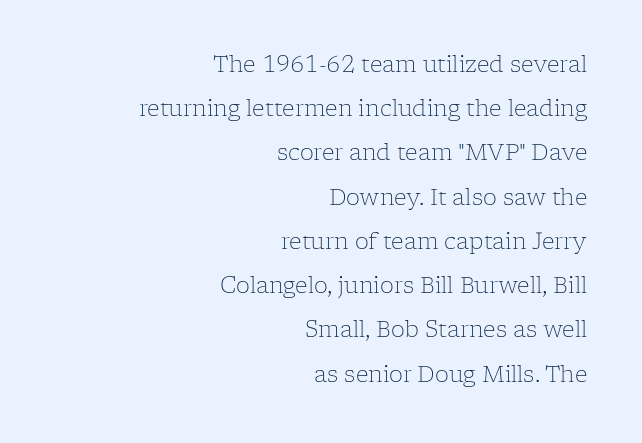
No heavy texture on the line: the type isn't bold. Short note: letters normally spaced. This is roman type, the default non-slanted kind. What's the leading like? Stretched, with rows far apart. The text block is weighted toward the right margin, trailing off unevenly leftward. Only glyphs here, with clear space below each row.
